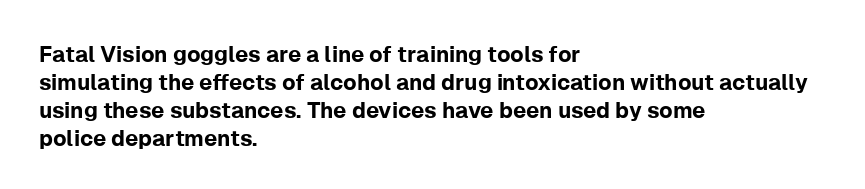
In terms of leading, this rendering sits right in the middle. Do the letters lean? They stand straight. These lines stack with their left ends in a neat column. The zone under the glyphs is completely vacant. The letters sit at their default tracking, neither squeezed nor spread.
